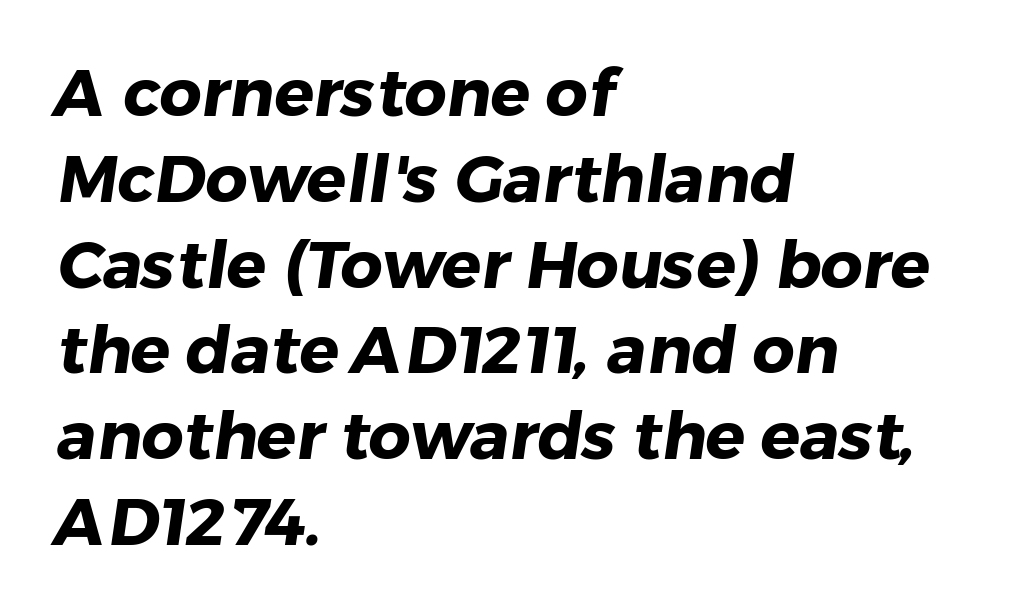
Q: Is the text bold? A: Yes.
Q: Is the typeface a serif or a sans-serif typeface? A: Sans-serif.
Q: Is the text underlined? A: No.
Q: How is the paragraph aligned? A: Left-aligned.
Q: Is the spacing between letters normal or unusually wide? A: Normal.
Q: Is the spacing between lines tight, normal or loose? A: Normal.
Q: Width (condensed, normal, or wide)? A: Normal.
Q: Stroke contrast? A: Low.
Q: x-height? A: Medium.
Q: Monospaced? A: No.
